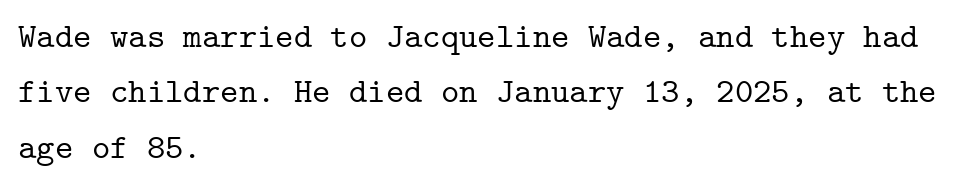
{"serif": "yes", "italic": "no", "width": "normal", "stroke_contrast": "low", "x_height": "medium", "monospaced": "yes", "underline": "no", "align": "left", "line_spacing": "normal", "line_spacing_ratio": 1.58, "letter_spacing": "normal", "letter_spacing_em": 0.0, "glyph_px": 35}
